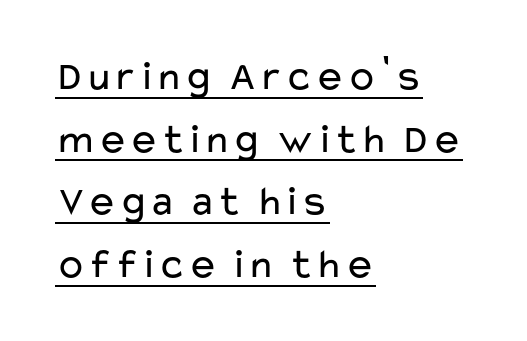
The image shows 42 px regular-weight, wide sans-serif type, upright; set left-aligned, normal line spacing (1.49x), normal letter spacing, underlined; low stroke contrast and a medium x-height.
